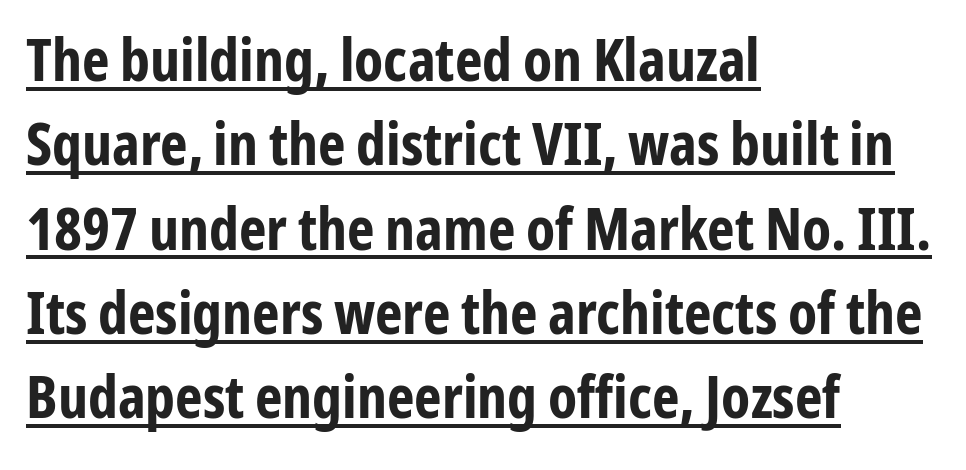
{"serif": "no", "italic": "no", "bold": "yes", "weight": "bold", "width": "condensed", "stroke_contrast": "low", "x_height": "medium", "monospaced": "no", "underline": "yes", "align": "left", "line_spacing": "normal", "line_spacing_ratio": 1.43, "letter_spacing": "normal", "letter_spacing_em": 0.0, "glyph_px": 59}
